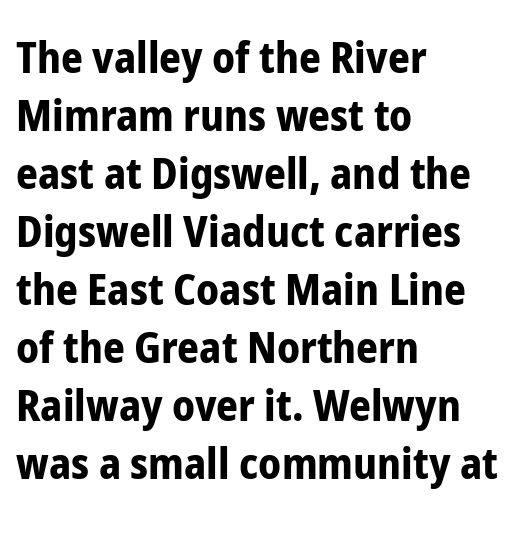
Q: Is the text bold? A: Yes.
Q: Is the text italic (slanted)? A: No, it is upright.
Q: Is the typeface a serif or a sans-serif typeface? A: Sans-serif.
Q: Is the text underlined? A: No.
Q: How is the paragraph aligned? A: Left-aligned.
Q: Is the spacing between letters normal or unusually wide? A: Normal.
Q: Is the spacing between lines tight, normal or loose? A: Normal.
Q: Width (condensed, normal, or wide)? A: Condensed.
Q: Stroke contrast? A: Low.
Q: x-height? A: Medium.
Q: Monospaced? A: No.
